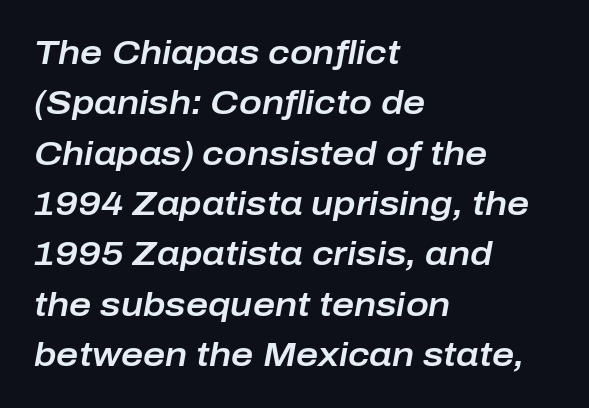
{"italic": "yes", "lean": "right", "slant_degrees": 10, "width": "normal", "stroke_contrast": "low", "x_height": "medium", "monospaced": "no", "underline": "no", "align": "left", "line_spacing": "normal", "line_spacing_ratio": 1.48, "letter_spacing": "normal", "letter_spacing_em": 0.0, "glyph_px": 34}
